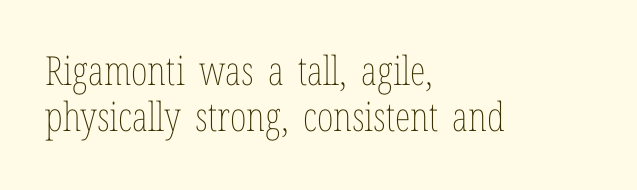
The passage shown is not underscored anywhere. A typesetter would call this zero additional tracking. The letterforms sit at book weight or below. Do the characters align in a grid? No, the font is proportional. Ordinary non-slanted type is in use. The rendering anchors every line to the left-hand side.
